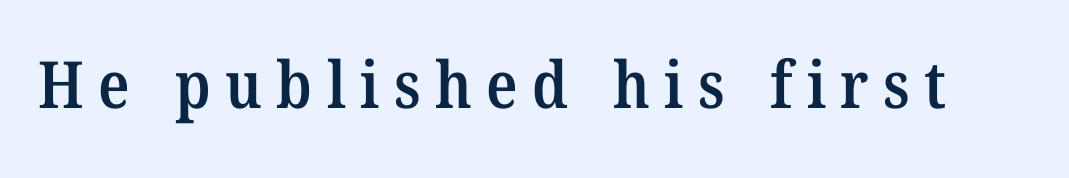
{"serif": "yes", "bold": "semi", "weight": "semibold", "width": "normal", "stroke_contrast": "medium", "x_height": "medium", "monospaced": "no", "underline": "no", "letter_spacing": "wide", "letter_spacing_em": 0.22, "glyph_px": 65}
